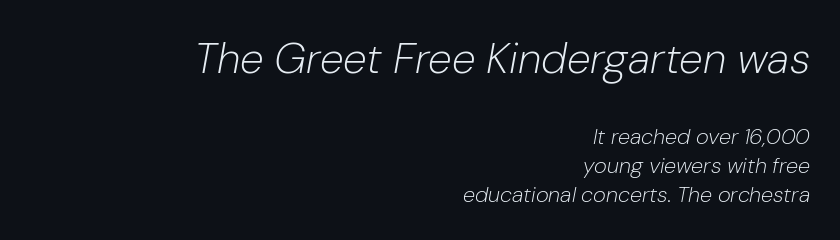
An italicized treatment has been applied to the whole sample. This rendering uses right alignment, leaving the left contour irregular. Character widths vary here, with narrow letters taking less room than wide ones. The horizontal fit of the characters is conventional and even. How would I describe the line gaps? Plain and ordinary. This reads as an unemphasized weight, regular at the heaviest.
